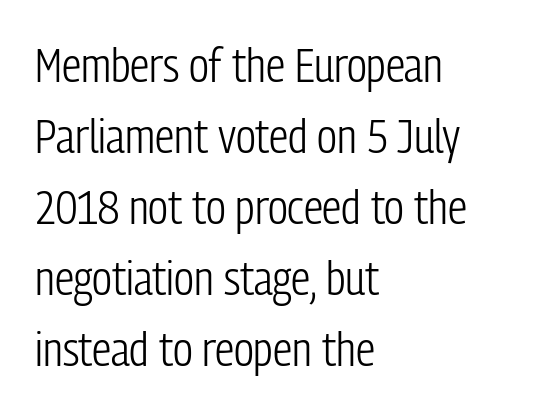
{"serif": "no", "italic": "no", "bold": "no", "weight": "light", "width": "condensed", "stroke_contrast": "low", "x_height": "medium", "monospaced": "no", "underline": "no", "align": "left", "line_spacing": "normal", "line_spacing_ratio": 1.48, "letter_spacing": "normal", "letter_spacing_em": 0.0, "glyph_px": 48}
